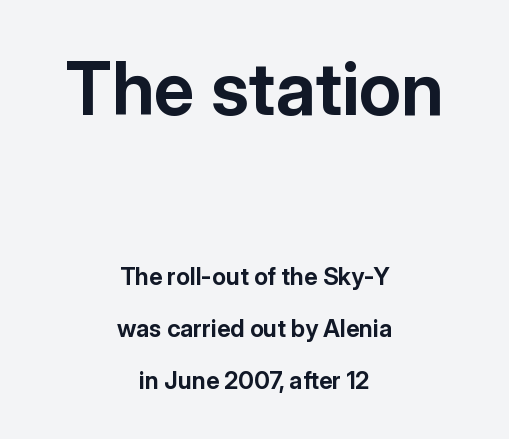
The image shows 73 px bold sans-serif type, upright; set centered, loose line spacing (2.17x), normal letter spacing, not underlined; the first (top) block is 3.04x larger; low stroke contrast and a medium x-height.
